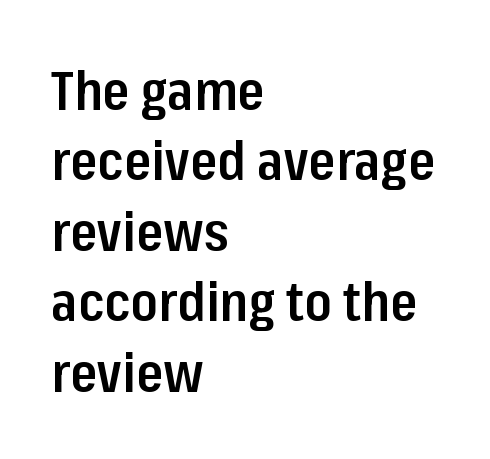
Q: Is the text bold? A: Semi-bold.
Q: Is the text italic (slanted)? A: No, it is upright.
Q: Is the typeface a serif or a sans-serif typeface? A: Sans-serif.
Q: Is the text underlined? A: No.
Q: How is the paragraph aligned? A: Left-aligned.
Q: Is the spacing between letters normal or unusually wide? A: Normal.
Q: Is the spacing between lines tight, normal or loose? A: Normal.
Q: Width (condensed, normal, or wide)? A: Condensed.
Q: Stroke contrast? A: Low.
Q: x-height? A: Medium.
Q: Monospaced? A: No.
